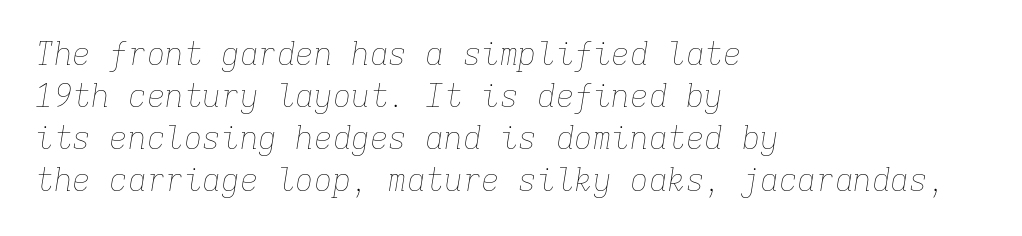
Fixed-width glyphs throughout — classic coding-font behaviour. The rows are spaced the way most documents space them. The type is set solid horizontally, with unmodified tracking. The glyphs are unaccompanied by any horizontal stroke below them.
